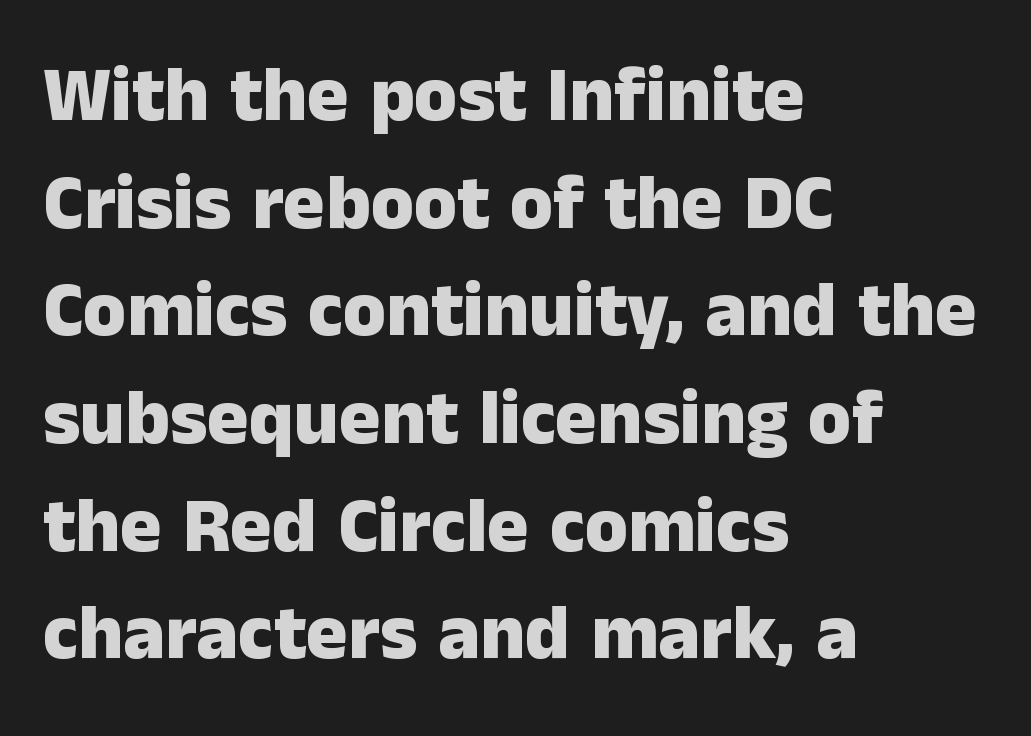
Type style note: lacks serifs. The tracking reads as untouched default to a designer's eye. This rendering uses left alignment, leaving the right contour irregular. The designer left line spacing at the default.
